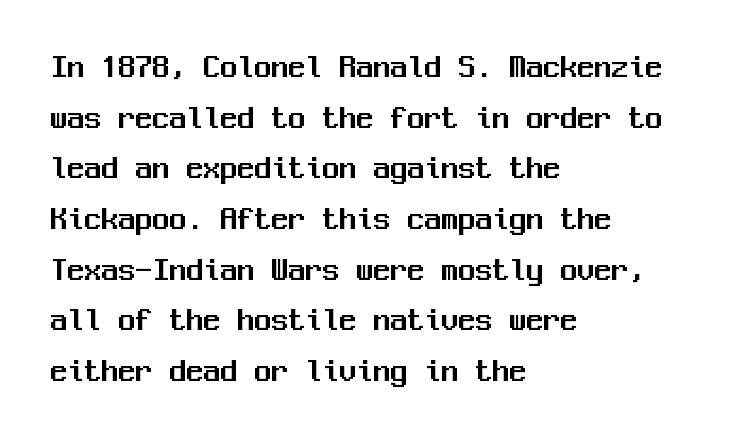
The image shows 34 px sans-serif type, upright, monospaced; set left-aligned, normal line spacing (1.49x), normal letter spacing, not underlined; medium stroke contrast and a medium x-height.
